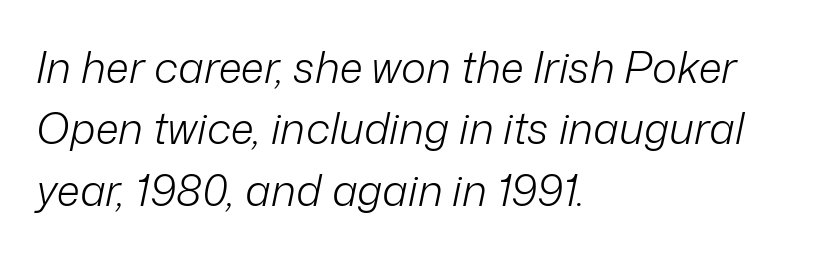
The passage shown is typed in a proportional face where columns would drift. The face used here has a pronounced slope to its letters. Weight: not bold — regular or lighter. Regarding leading, the lines here are spaced in the standard way. In CSS terms this would be text-align: left. This sample uses plain, unmodified letter spacing.
